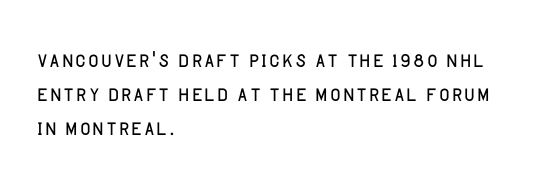
The letters advance in unequal steps, a hallmark of proportional type. Tall strokes in this sample are plumb rather than angled. Honestly, the letter spacing is just normal — you wouldn't notice it. Plain, unruled lines of type.
